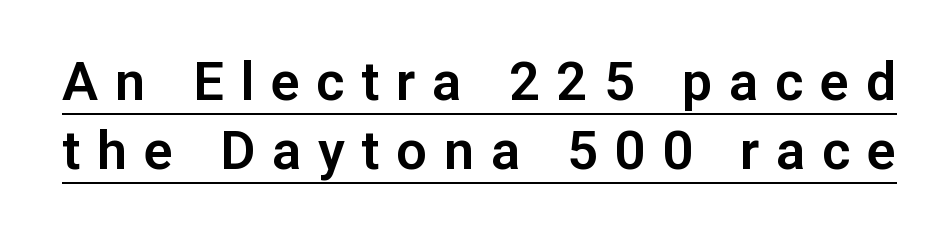
Nothing sits at the stroke ends, so this counts as sans-serif. In designer terms, the underline attribute is active on this setting. Is there much room between lines? A standard amount, neither cramped nor airy. This sample has the flowing, uneven cadence of proportional lettering. You can tell it's not italic because the verticals are truly vertical.
